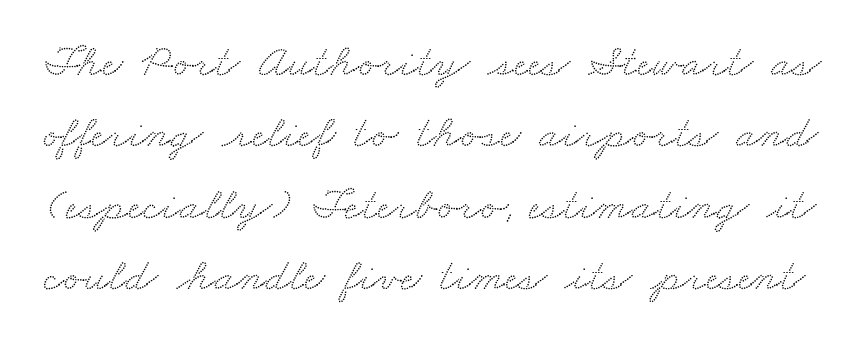
{"serif": "yes", "width": "wide", "stroke_contrast": "medium", "x_height": "small", "monospaced": "no", "underline": "no", "line_spacing": "normal", "line_spacing_ratio": 1.55, "letter_spacing": "normal", "letter_spacing_em": 0.0, "glyph_px": 46}
